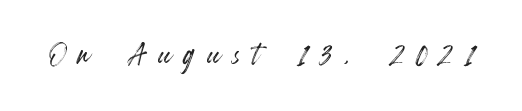
{"width": "condensed", "x_height": "small", "monospaced": "no", "underline": "no", "letter_spacing": "wide", "letter_spacing_em": 0.31, "glyph_px": 40}
